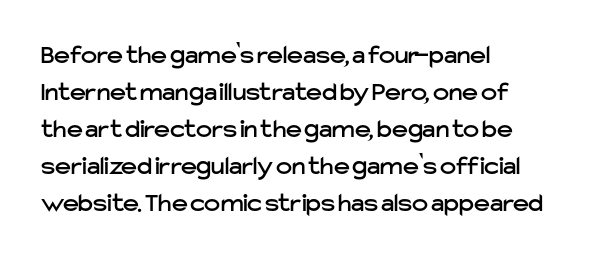
The image shows 27 px text type, upright; set left-aligned, normal line spacing (1.37x), normal letter spacing, not underlined.
